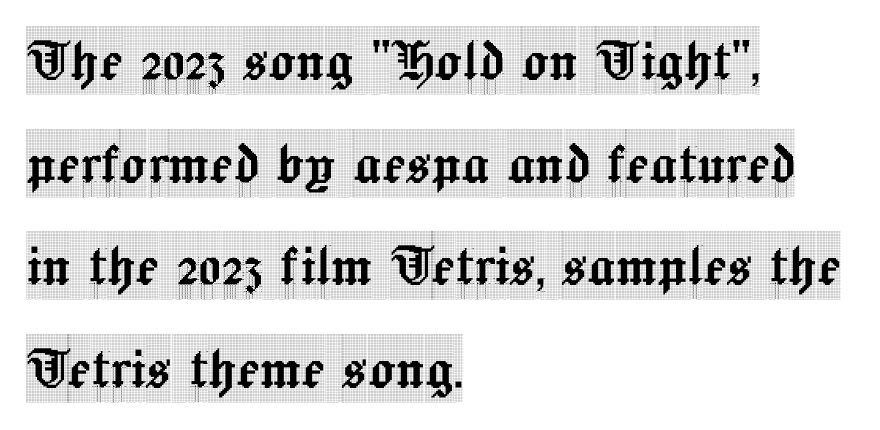
{"serif": "yes", "italic": "no", "width": "condensed", "x_height": "large", "monospaced": "no", "underline": "no", "align": "left", "line_spacing": "normal", "line_spacing_ratio": 1.51, "letter_spacing": "normal", "letter_spacing_em": 0.0, "glyph_px": 68}
